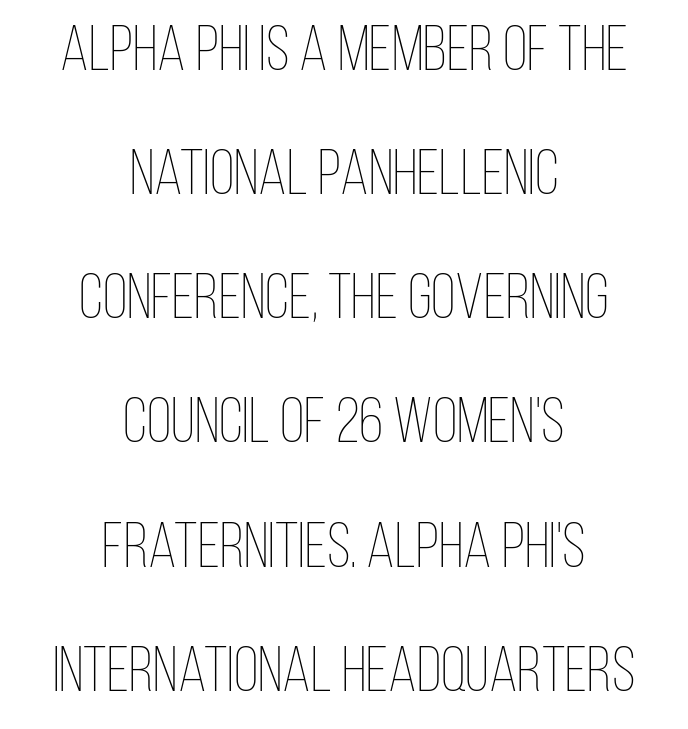
{"italic": "no", "bold": "no", "weight": "thin", "width": "condensed", "stroke_contrast": "low", "x_height": "large", "monospaced": "no", "underline": "no", "align": "center", "line_spacing": "loose", "line_spacing_ratio": 1.94, "letter_spacing": "normal", "letter_spacing_em": 0.0, "glyph_px": 64}
